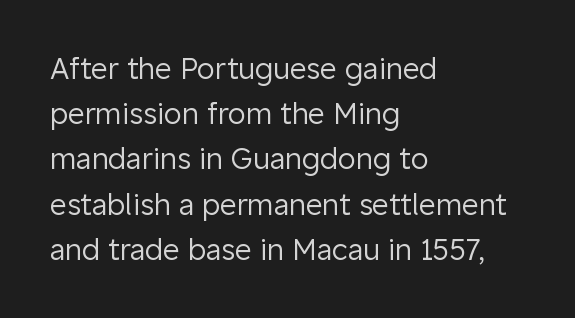
Q: Is the text bold? A: No.
Q: Is the text italic (slanted)? A: No, it is upright.
Q: Is the typeface a serif or a sans-serif typeface? A: Sans-serif.
Q: Is the text underlined? A: No.
Q: How is the paragraph aligned? A: Left-aligned.
Q: Is the spacing between letters normal or unusually wide? A: Normal.
Q: Is the spacing between lines tight, normal or loose? A: Normal.
Q: Width (condensed, normal, or wide)? A: Normal.
Q: Stroke contrast? A: Low.
Q: x-height? A: Medium.
Q: Monospaced? A: No.
